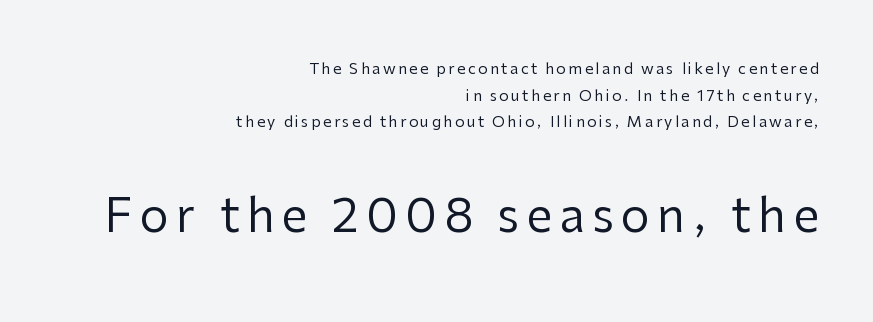
The image shows 46 px regular-weight sans-serif type, upright; set right-aligned, line spacing 1.78x, not underlined; the second (bottom) block is 3.07x larger; low stroke contrast and a medium x-height.
